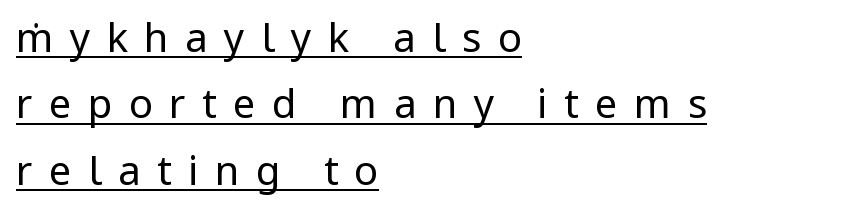
Q: Is the text bold? A: No.
Q: Is the text italic (slanted)? A: No, it is upright.
Q: Is the typeface a serif or a sans-serif typeface? A: Sans-serif.
Q: Is the text underlined? A: Yes.
Q: How is the paragraph aligned? A: Left-aligned.
Q: Is the spacing between letters normal or unusually wide? A: Unusually wide.
Q: Is the spacing between lines tight, normal or loose? A: Normal.
Q: Width (condensed, normal, or wide)? A: Normal.
Q: Stroke contrast? A: Low.
Q: x-height? A: Medium.
Q: Monospaced? A: No.
